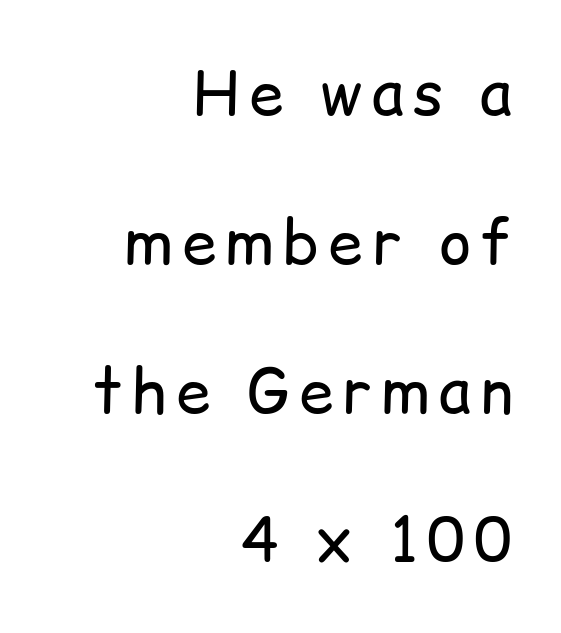
{"serif": "no", "italic": "no", "bold": "no", "weight": "regular", "width": "normal", "stroke_contrast": "low", "x_height": "medium", "monospaced": "no", "underline": "no", "align": "right", "line_spacing": "loose", "line_spacing_ratio": 2.4, "glyph_px": 62}
